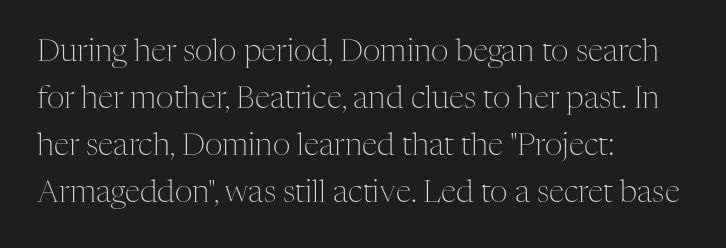
{"serif": "yes", "italic": "no", "bold": "no", "weight": "light", "width": "normal", "stroke_contrast": "medium", "x_height": "medium", "monospaced": "no", "underline": "no", "align": "left", "line_spacing": "normal", "line_spacing_ratio": 1.52, "letter_spacing": "normal", "letter_spacing_em": 0.0, "glyph_px": 31}
